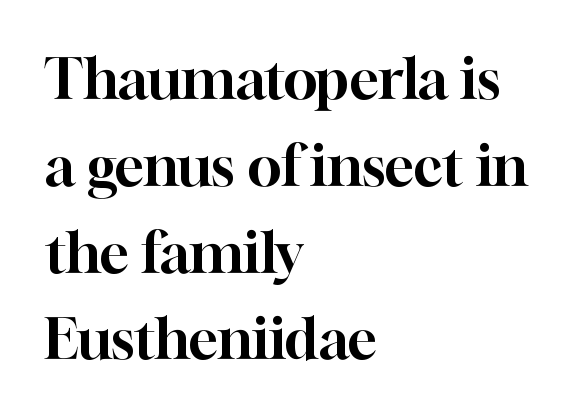
Q: Is the text italic (slanted)? A: No, it is upright.
Q: Is the typeface a serif or a sans-serif typeface? A: Serif.
Q: Is the text underlined? A: No.
Q: How is the paragraph aligned? A: Left-aligned.
Q: Is the spacing between letters normal or unusually wide? A: Normal.
Q: Is the spacing between lines tight, normal or loose? A: Normal.
Q: Width (condensed, normal, or wide)? A: Normal.
Q: Stroke contrast? A: High.
Q: x-height? A: Medium.
Q: Monospaced? A: No.
